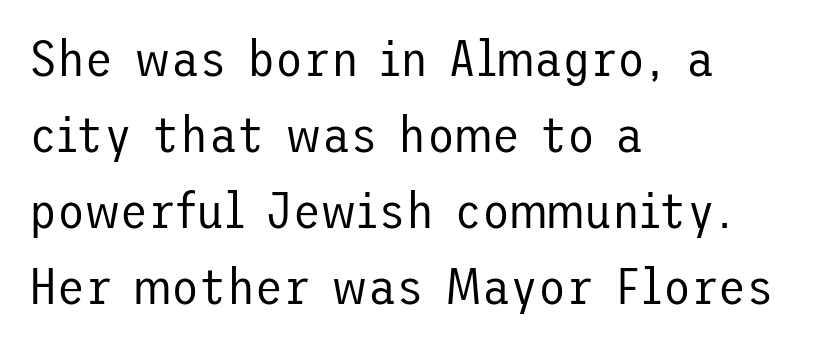
{"serif": "no", "italic": "no", "bold": "no", "weight": "regular", "width": "normal", "stroke_contrast": "low", "x_height": "medium", "underline": "no", "align": "left", "line_spacing": "normal", "line_spacing_ratio": 1.49, "letter_spacing": "normal", "letter_spacing_em": 0.0, "glyph_px": 51}
